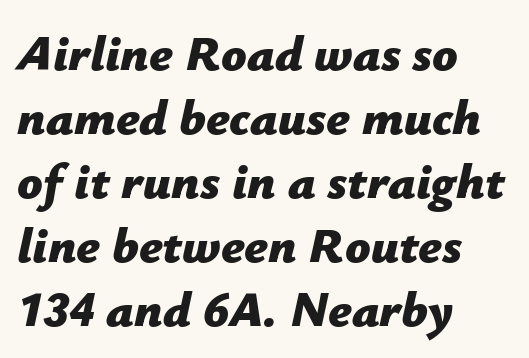
Q: Is the text bold? A: Yes.
Q: Is the text italic (slanted)? A: Yes, it leans right by about 12 degrees.
Q: Is the text underlined? A: No.
Q: How is the paragraph aligned? A: Left-aligned.
Q: Is the spacing between letters normal or unusually wide? A: Normal.
Q: Is the spacing between lines tight, normal or loose? A: Normal.
Q: Width (condensed, normal, or wide)? A: Normal.
Q: Stroke contrast? A: Low.
Q: x-height? A: Medium.
Q: Monospaced? A: No.
